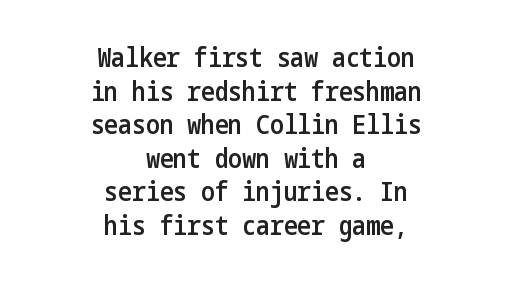
Q: Is the text bold? A: Semi-bold.
Q: Is the text italic (slanted)? A: No, it is upright.
Q: Is the text underlined? A: No.
Q: How is the paragraph aligned? A: Centered.
Q: Is the spacing between letters normal or unusually wide? A: Normal.
Q: Is the spacing between lines tight, normal or loose? A: Normal.
